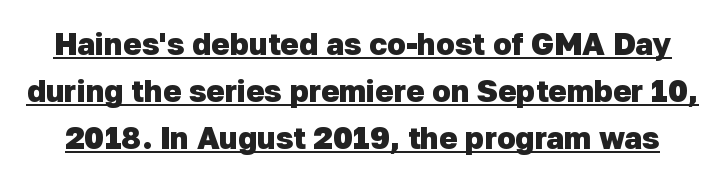
{"serif": "no", "bold": "yes", "weight": "heavy", "width": "normal", "stroke_contrast": "low", "x_height": "medium", "monospaced": "no", "underline": "yes", "line_spacing": "normal", "line_spacing_ratio": 1.51, "letter_spacing": "normal", "letter_spacing_em": 0.0, "glyph_px": 31}
